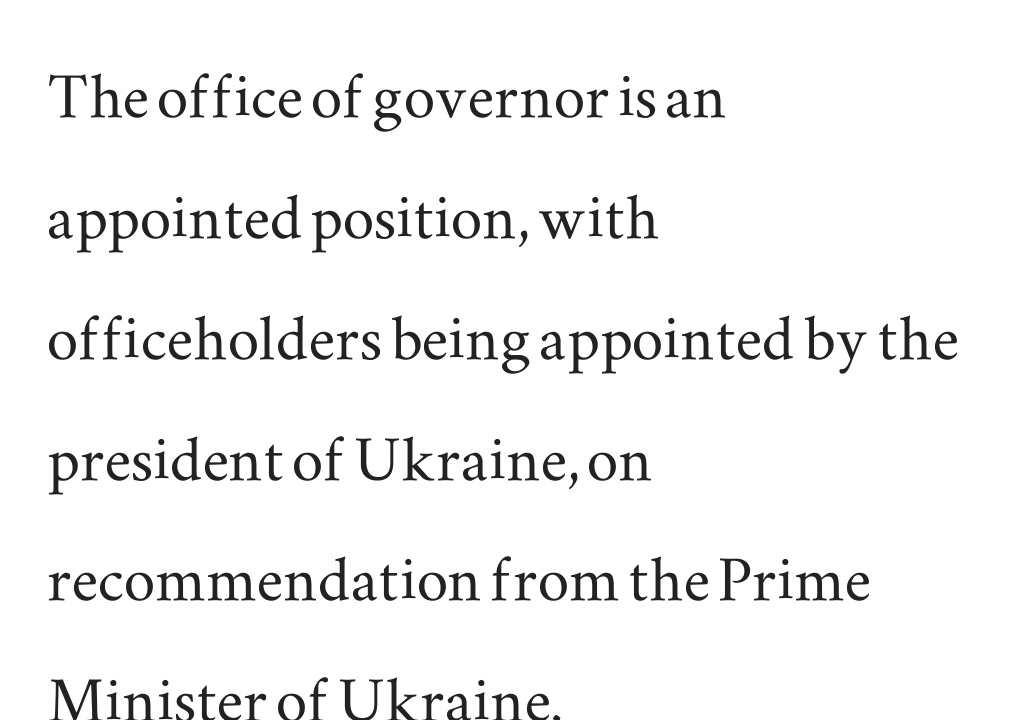
The image shows 79 px wide serif type, upright; set left-aligned, normal line spacing (1.53x), normal letter spacing, not underlined; medium stroke contrast and a small x-height.
